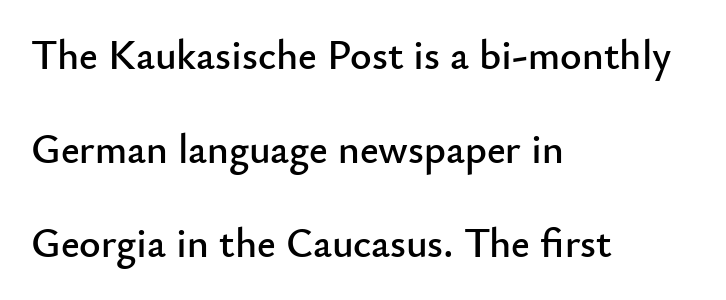
Q: Is the text italic (slanted)? A: No, it is upright.
Q: Is the typeface a serif or a sans-serif typeface? A: Sans-serif.
Q: Is the text underlined? A: No.
Q: How is the paragraph aligned? A: Left-aligned.
Q: Is the spacing between letters normal or unusually wide? A: Normal.
Q: Is the spacing between lines tight, normal or loose? A: Loose.
Q: Width (condensed, normal, or wide)? A: Normal.
Q: Stroke contrast? A: Low.
Q: x-height? A: Small.
Q: Monospaced? A: No.
